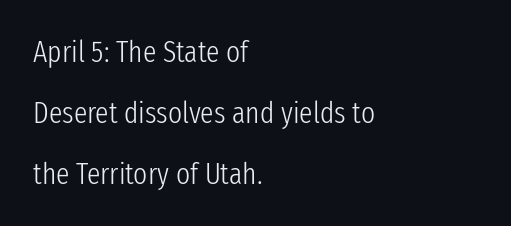
{"serif": "no", "italic": "no", "bold": "no", "weight": "light", "width": "condensed", "stroke_contrast": "low", "x_height": "medium", "monospaced": "no", "underline": "no", "align": "left", "line_spacing": "loose", "line_spacing_ratio": 2.04, "letter_spacing": "normal", "letter_spacing_em": 0.0, "glyph_px": 30}
